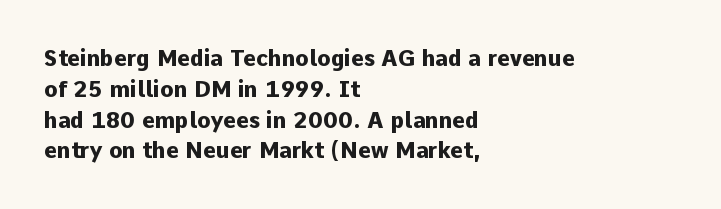
Q: Is the text bold? A: Yes.
Q: Is the text italic (slanted)? A: No, it is upright.
Q: Is the text underlined? A: No.
Q: How is the paragraph aligned? A: Left-aligned.
Q: Is the spacing between letters normal or unusually wide? A: Normal.
Q: Is the spacing between lines tight, normal or loose? A: Normal.
